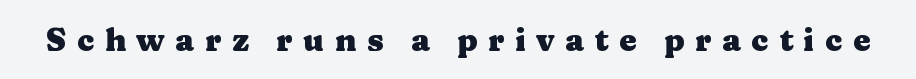
Q: Is the text bold? A: Yes.
Q: Is the text italic (slanted)? A: No, it is upright.
Q: Is the typeface a serif or a sans-serif typeface? A: Serif.
Q: Is the text underlined? A: No.
Q: Is the spacing between letters normal or unusually wide? A: Unusually wide.
Q: Width (condensed, normal, or wide)? A: Wide.
Q: Stroke contrast? A: Medium.
Q: x-height? A: Medium.
Q: Monospaced? A: No.
